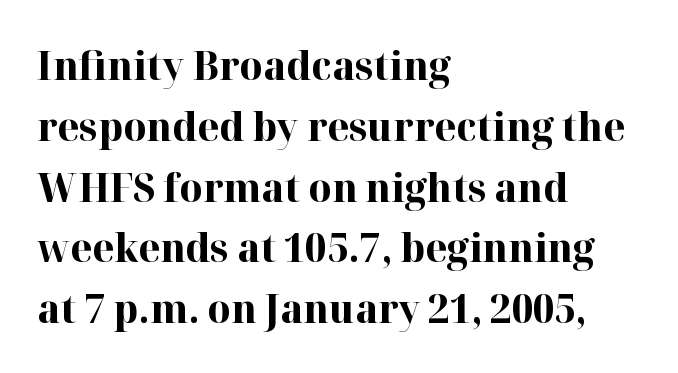
If you drew a ruler down the left edge, every line would touch it. Proportional: the letters do not fall into vertical columns. Successive baselines arrive at the customary interval. Characters remain perfectly vertical along every line.
